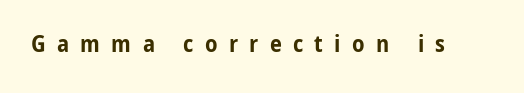
The passage shown is emphatically bold. The zone under the glyphs is completely vacant. The lettering holds an erect, upright posture throughout. Words appear elongated and porous because spacing is wide.
